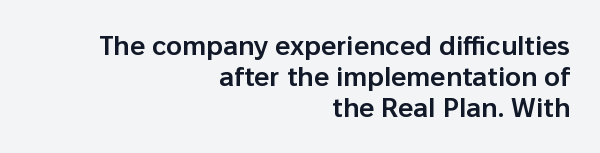
The image shows 27 px text type, upright; set right-aligned, tight line spacing (1.14x), normal letter spacing, not underlined.
